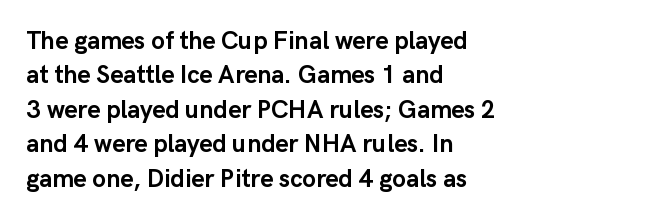
The image shows 25 px bold type, upright; set left-aligned, normal line spacing (1.38x), normal letter spacing, not underlined.
